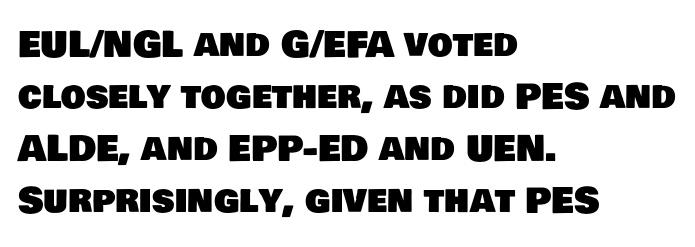
Q: Is the typeface a serif or a sans-serif typeface? A: Sans-serif.
Q: Is the text underlined? A: No.
Q: How is the paragraph aligned? A: Left-aligned.
Q: Is the spacing between letters normal or unusually wide? A: Normal.
Q: Is the spacing between lines tight, normal or loose? A: Normal.
Q: Width (condensed, normal, or wide)? A: Normal.
Q: Stroke contrast? A: Low.
Q: x-height? A: Large.
Q: Monospaced? A: No.
